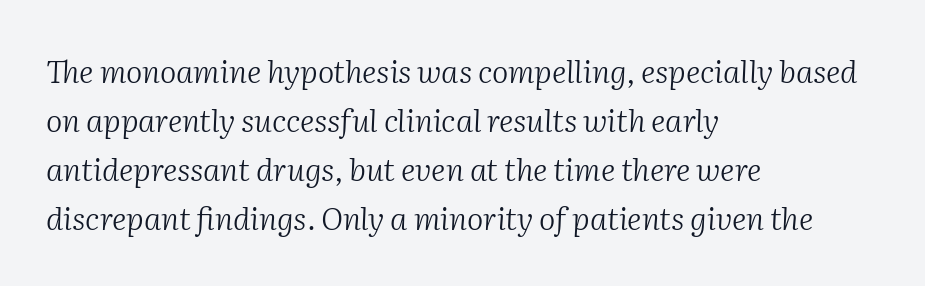
{"serif": "yes", "italic": "yes", "lean": "right", "slant_degrees": 2, "bold": "no", "weight": "light", "width": "normal", "stroke_contrast": "medium", "x_height": "medium", "monospaced": "no", "underline": "no", "align": "left", "line_spacing": "normal", "line_spacing_ratio": 1.58, "letter_spacing": "normal", "letter_spacing_em": 0.0, "glyph_px": 31}
